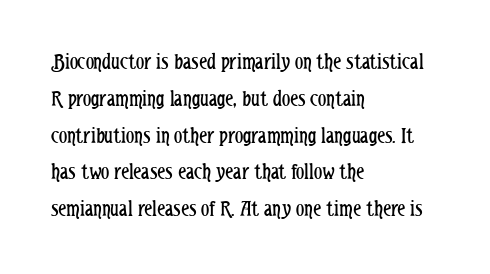
Q: Is the text bold? A: No.
Q: Is the text italic (slanted)? A: No, it is upright.
Q: Is the text underlined? A: No.
Q: How is the paragraph aligned? A: Left-aligned.
Q: Is the spacing between letters normal or unusually wide? A: Normal.
Q: Is the spacing between lines tight, normal or loose? A: Normal.
